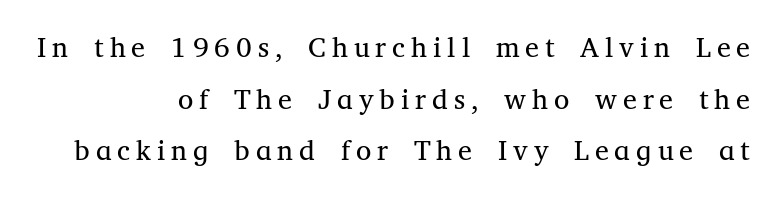
The image shows 28 px regular-weight serif type, upright; set right-aligned, line spacing 1.84x, unusually wide letter spacing (+0.21 em), not underlined; medium stroke contrast and a medium x-height.
